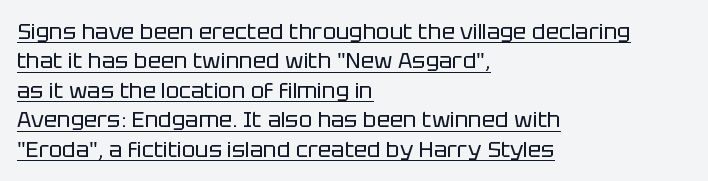
The image shows 22 px text type, upright; set left-aligned, normal line spacing (1.34x), normal letter spacing, underlined.
